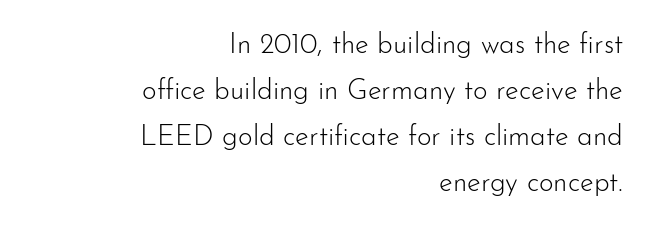
Q: Is the text bold? A: No.
Q: Is the text italic (slanted)? A: No, it is upright.
Q: Is the typeface a serif or a sans-serif typeface? A: Sans-serif.
Q: Is the text underlined? A: No.
Q: How is the paragraph aligned? A: Right-aligned.
Q: Is the spacing between letters normal or unusually wide? A: Normal.
Q: Is the spacing between lines tight, normal or loose? A: Normal.
Q: Width (condensed, normal, or wide)? A: Normal.
Q: Stroke contrast? A: Low.
Q: x-height? A: Small.
Q: Monospaced? A: No.
